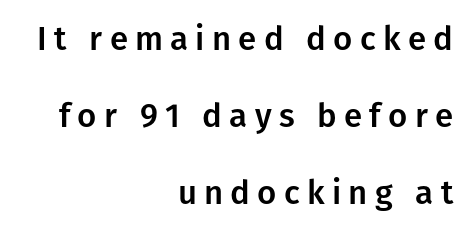
Q: Is the text italic (slanted)? A: No, it is upright.
Q: Is the typeface a serif or a sans-serif typeface? A: Sans-serif.
Q: Is the text underlined? A: No.
Q: How is the paragraph aligned? A: Right-aligned.
Q: Is the spacing between letters normal or unusually wide? A: Unusually wide.
Q: Is the spacing between lines tight, normal or loose? A: Loose.
Q: Width (condensed, normal, or wide)? A: Normal.
Q: Stroke contrast? A: Low.
Q: x-height? A: Medium.
Q: Monospaced? A: No.
